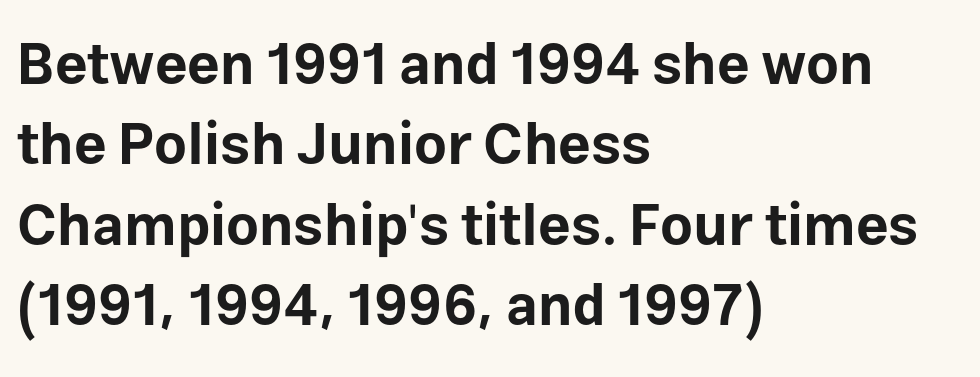
{"serif": "no", "italic": "no", "bold": "yes", "weight": "bold", "width": "normal", "stroke_contrast": "low", "x_height": "medium", "monospaced": "no", "underline": "no", "align": "left", "line_spacing": "normal", "line_spacing_ratio": 1.41, "letter_spacing": "normal", "letter_spacing_em": 0.0, "glyph_px": 57}
